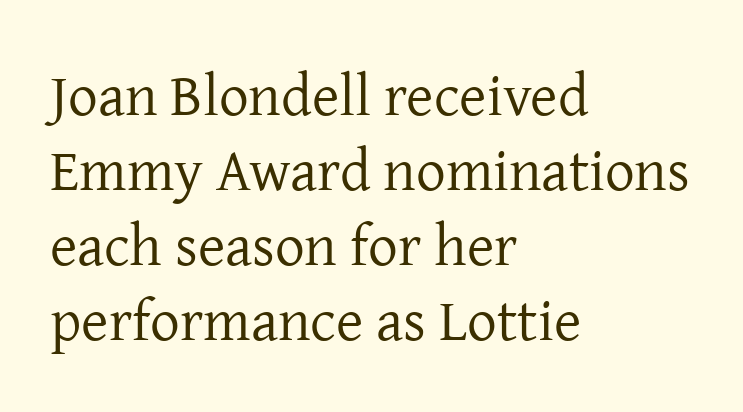
The image shows 59 px regular-weight serif type, upright; set left-aligned, normal line spacing (1.27x), normal letter spacing, not underlined; low stroke contrast and a medium x-height.
